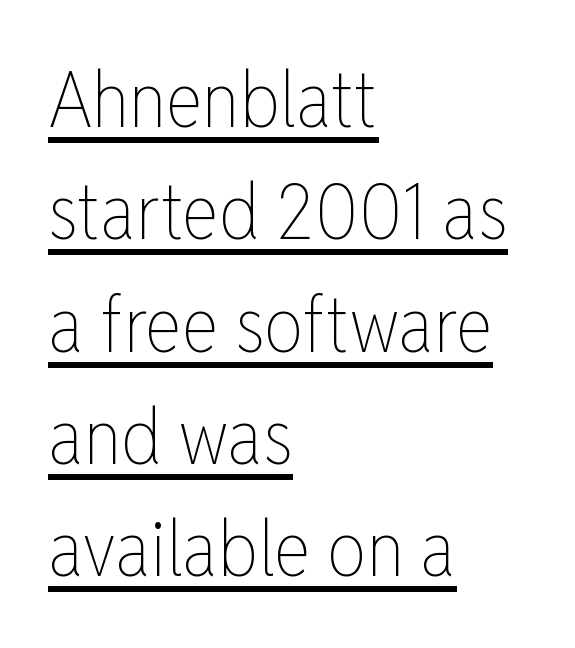
The image shows 78 px thin, condensed type, upright; set left-aligned, normal line spacing (1.44x), normal letter spacing, underlined; low stroke contrast and a medium x-height.
